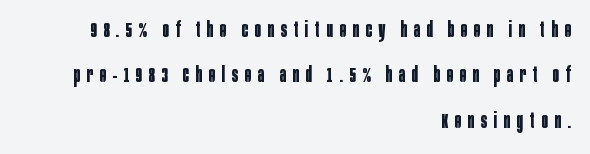
The image shows 21 px bold type, upright; set right-aligned, loose line spacing (2.16x), unusually wide letter spacing (+0.32 em), not underlined.
